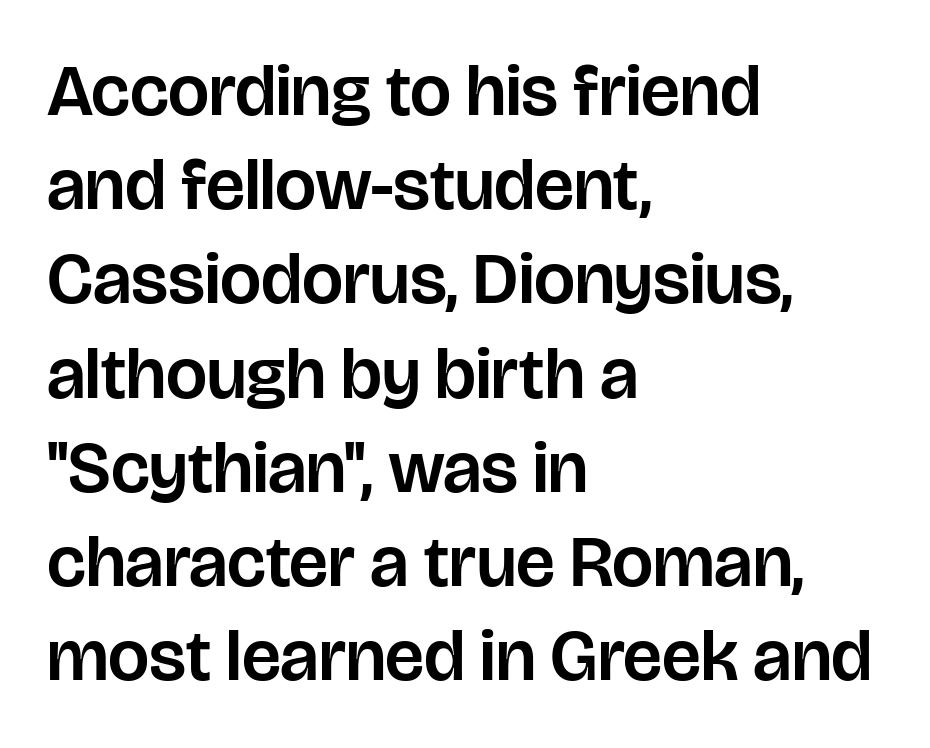
The image shows 73 px sans-serif type, upright; set left-aligned, normal line spacing (1.29x), normal letter spacing, not underlined; low stroke contrast and a large x-height.
